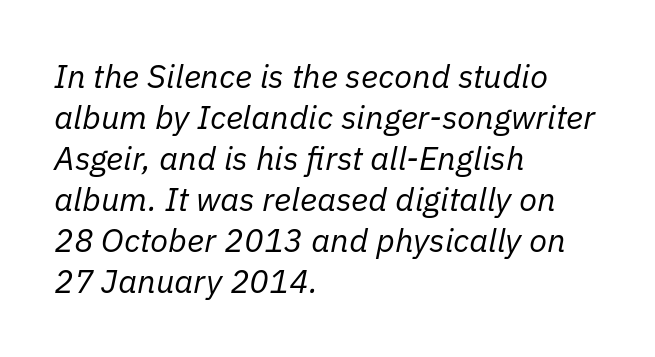
The image shows 33 px regular-weight type, italic (leaning right); set left-aligned, line spacing 1.24x, normal letter spacing, not underlined; low stroke contrast and a medium x-height.
